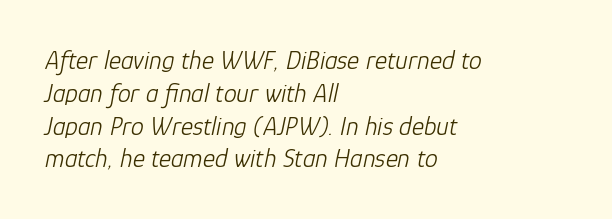
Q: Is the text bold? A: No.
Q: Is the text italic (slanted)? A: Yes, it leans right by about 12 degrees.
Q: Is the text underlined? A: No.
Q: How is the paragraph aligned? A: Left-aligned.
Q: Is the spacing between letters normal or unusually wide? A: Normal.
Q: Is the spacing between lines tight, normal or loose? A: Normal.
